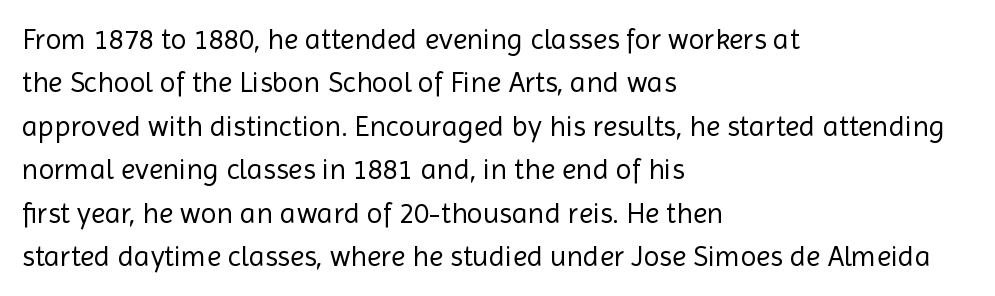
Proportional: the letters do not fall into vertical columns. The rendering uses a moderate line-height, typical for paragraphs. Words appear dense and cohesive because spacing is normal. The paragraph shown leans on its left margin. Type without underlining.
